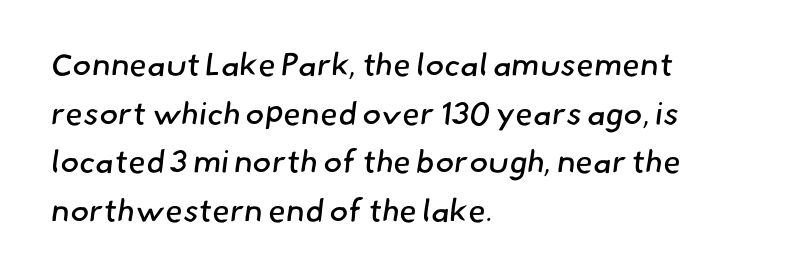
The image shows 32 px regular-weight sans-serif type; set left-aligned, normal line spacing (1.52x), normal letter spacing, not underlined; low stroke contrast and a small x-height.
